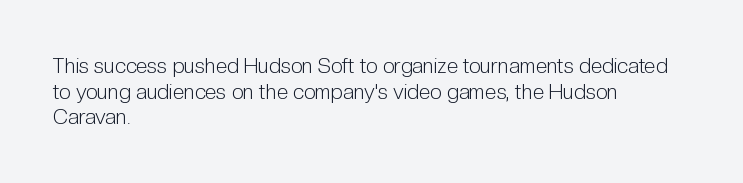
Q: Is the text bold? A: No.
Q: Is the text italic (slanted)? A: No, it is upright.
Q: Is the text underlined? A: No.
Q: How is the paragraph aligned? A: Left-aligned.
Q: Is the spacing between letters normal or unusually wide? A: Normal.
